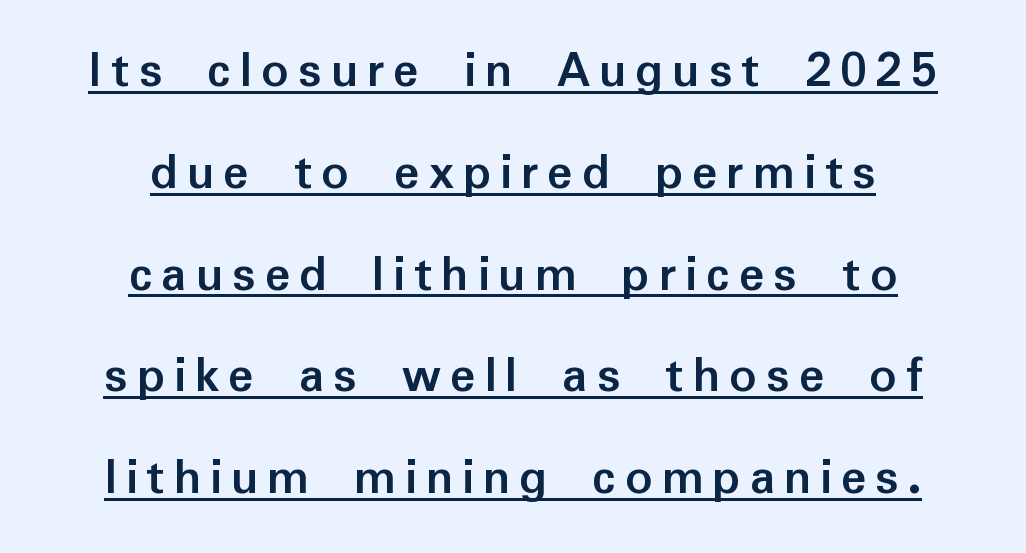
Q: Is the text bold? A: Yes.
Q: Is the text italic (slanted)? A: No, it is upright.
Q: Is the typeface a serif or a sans-serif typeface? A: Sans-serif.
Q: Is the text underlined? A: Yes.
Q: How is the paragraph aligned? A: Centered.
Q: Is the spacing between lines tight, normal or loose? A: Loose.
Q: Width (condensed, normal, or wide)? A: Normal.
Q: Stroke contrast? A: Low.
Q: x-height? A: Medium.
Q: Monospaced? A: No.
